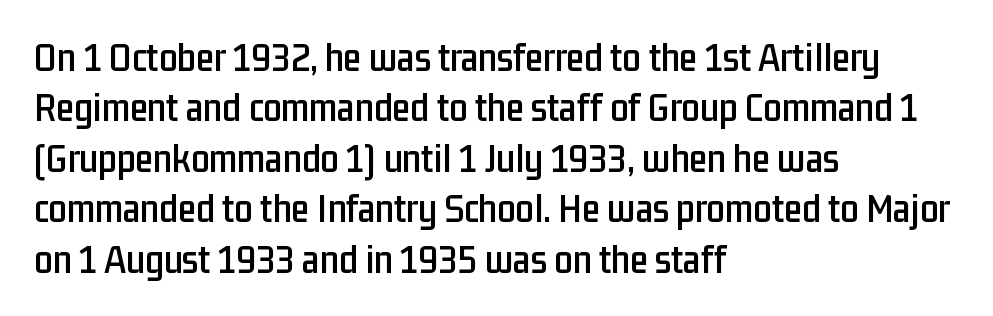
Q: Is the text italic (slanted)? A: No, it is upright.
Q: Is the typeface a serif or a sans-serif typeface? A: Sans-serif.
Q: Is the text underlined? A: No.
Q: How is the paragraph aligned? A: Left-aligned.
Q: Is the spacing between letters normal or unusually wide? A: Normal.
Q: Width (condensed, normal, or wide)? A: Condensed.
Q: Stroke contrast? A: Low.
Q: x-height? A: Medium.
Q: Monospaced? A: No.
